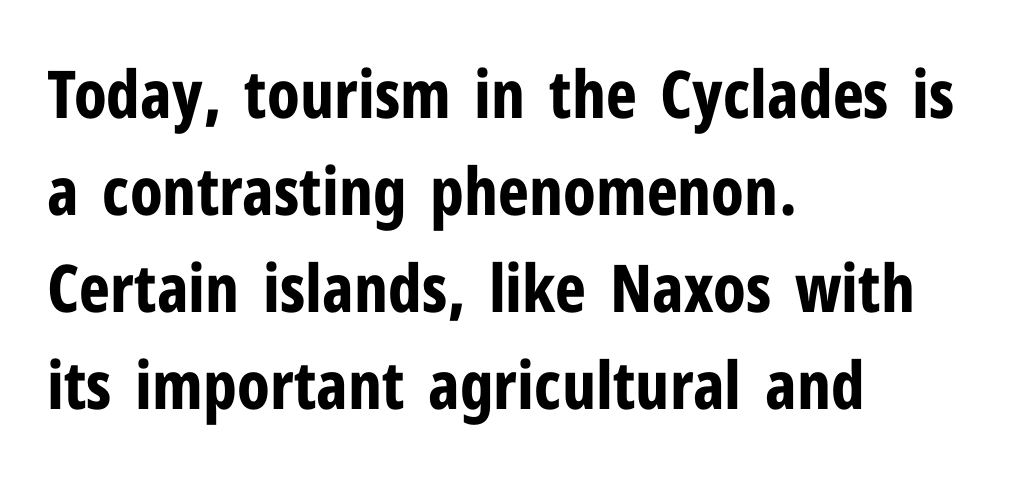
Q: Is the text bold? A: Yes.
Q: Is the text italic (slanted)? A: No, it is upright.
Q: Is the typeface a serif or a sans-serif typeface? A: Sans-serif.
Q: Is the text underlined? A: No.
Q: How is the paragraph aligned? A: Left-aligned.
Q: Is the spacing between letters normal or unusually wide? A: Normal.
Q: Is the spacing between lines tight, normal or loose? A: Normal.
Q: Width (condensed, normal, or wide)? A: Condensed.
Q: Stroke contrast? A: Low.
Q: x-height? A: Medium.
Q: Monospaced? A: No.
